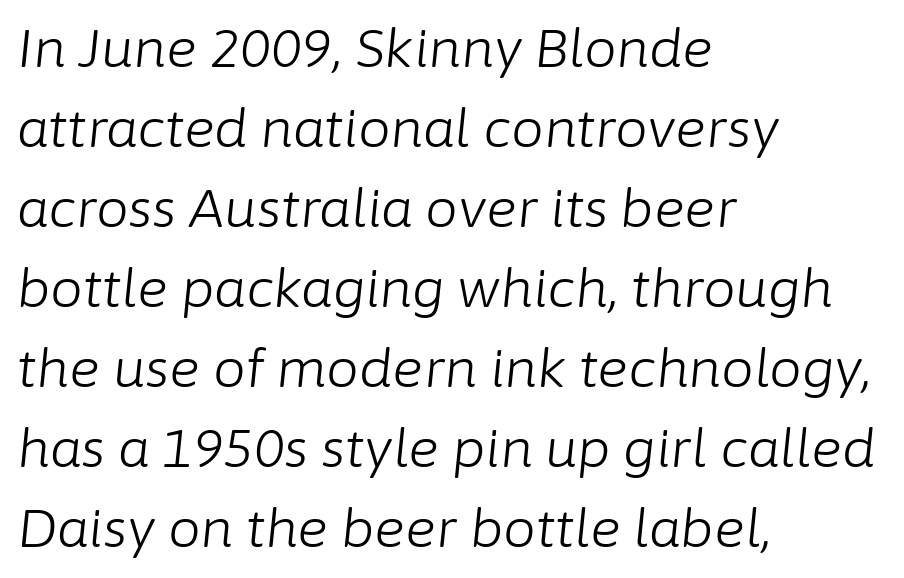
Notice how descenders clear the ascenders below comfortably — that's standard leading. The glyphs are unaccompanied by any horizontal stroke below them. Italic? Definitely — the glyphs are oblique. A light-to-regular cut is what we see here. A typesetter would call this proportional, since set widths differ per character.
